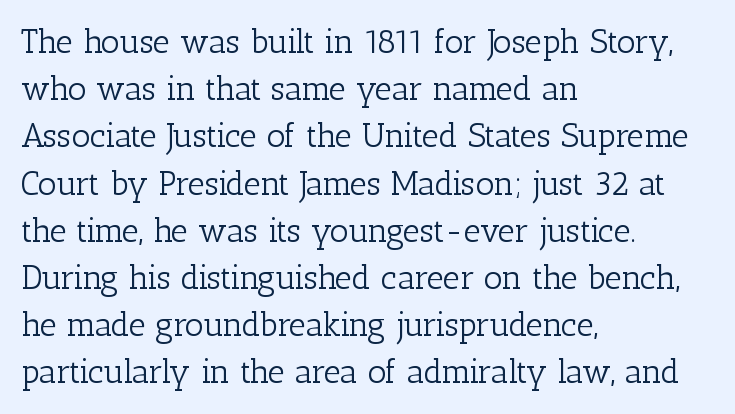
{"serif": "yes", "italic": "no", "bold": "no", "weight": "light", "width": "normal", "stroke_contrast": "low", "x_height": "medium", "monospaced": "no", "underline": "no", "align": "left", "line_spacing": "normal", "line_spacing_ratio": 1.43, "letter_spacing": "normal", "letter_spacing_em": 0.0, "glyph_px": 33}
